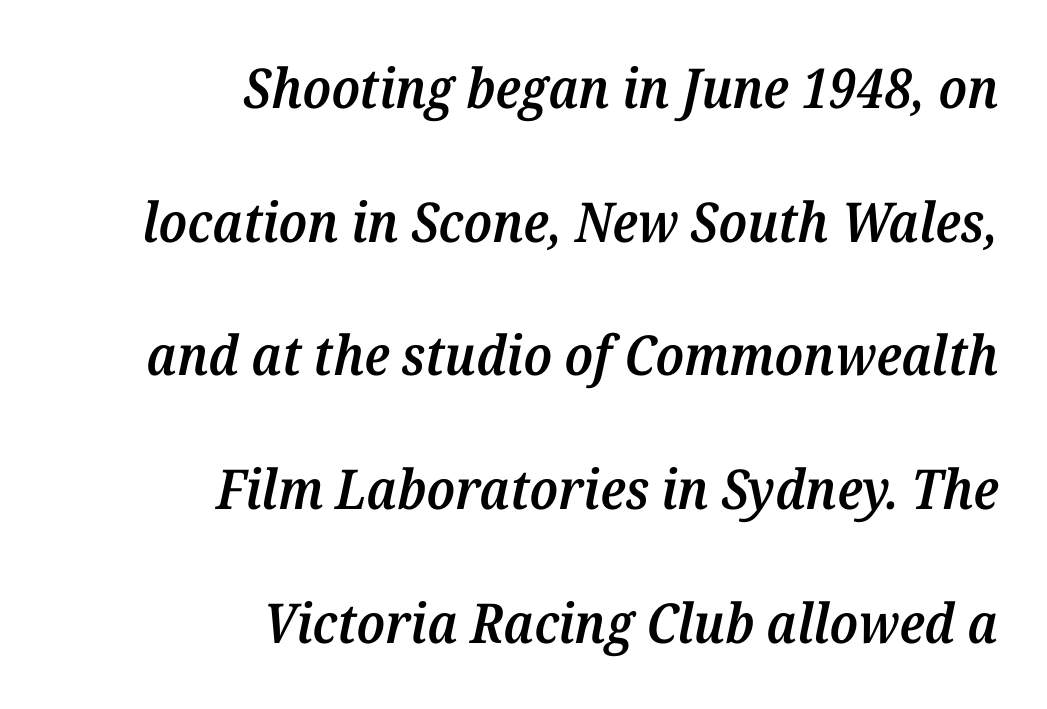
Words appear dense and cohesive because spacing is normal. Typographically, this falls in the serif category. In terms of leading, this rendering errs on the spacious side. A typesetter would mark this as italic. Right-aligned paragraph, ragged on the left. Compared with an ordinary text face, these strokes are moderately heavier — a semibold.
